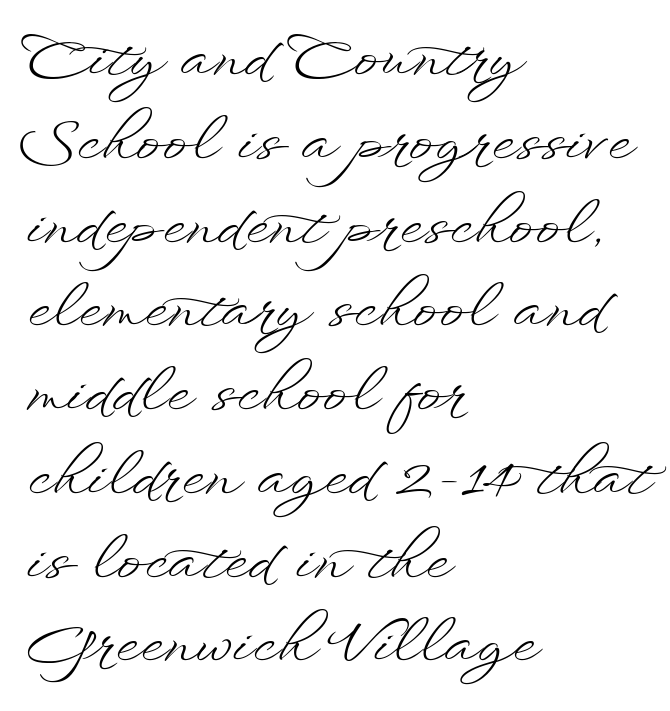
{"bold": "no", "weight": "light", "width": "wide", "stroke_contrast": "low", "x_height": "small", "monospaced": "no", "underline": "no", "align": "left", "line_spacing": "normal", "line_spacing_ratio": 1.42, "letter_spacing": "normal", "letter_spacing_em": 0.0, "glyph_px": 59}
